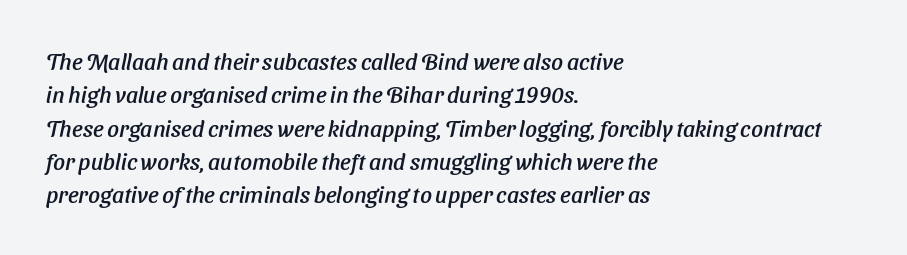
Is the block centered? No — it sits flush against the left margin. Honestly, there is no underline to notice here at all. Between one letter and the next there's only the usual sliver of space. The rendering uses a moderate line-height, typical for paragraphs. A typesetter would mark this as italic.
